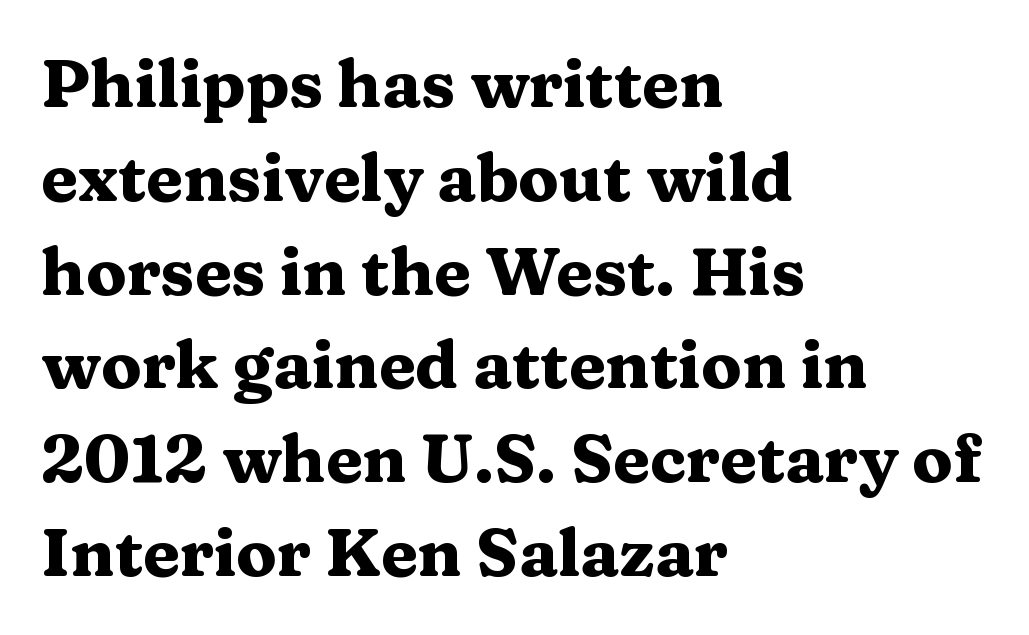
Q: Is the text bold? A: Yes.
Q: Is the text italic (slanted)? A: No, it is upright.
Q: Is the typeface a serif or a sans-serif typeface? A: Serif.
Q: Is the text underlined? A: No.
Q: How is the paragraph aligned? A: Left-aligned.
Q: Is the spacing between letters normal or unusually wide? A: Normal.
Q: Is the spacing between lines tight, normal or loose? A: Normal.
Q: Width (condensed, normal, or wide)? A: Wide.
Q: Stroke contrast? A: Medium.
Q: x-height? A: Medium.
Q: Monospaced? A: No.
